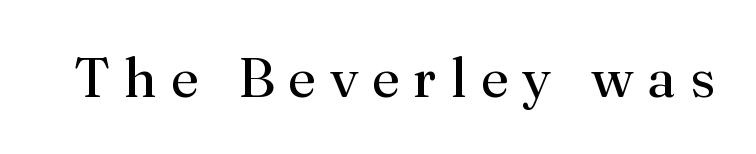
The image shows 56 px regular-weight serif type, upright; set unusually wide letter spacing (+0.25 em), not underlined; medium stroke contrast and a small x-height.
